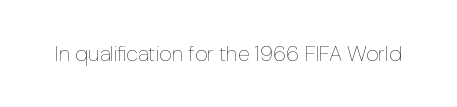
The space directly below the letters is spotless. Quick note: not italic, upright. The line texture is even and compact thanks to regular tracking. These glyphs show unthickened strokes, regular width or finer.
